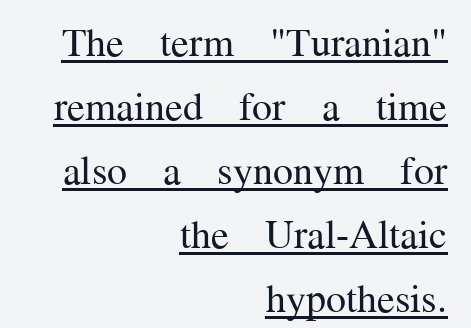
The image shows 40 px regular-weight serif type, upright; set right-aligned, normal line spacing (1.6x), normal letter spacing, underlined; medium stroke contrast and a medium x-height.
